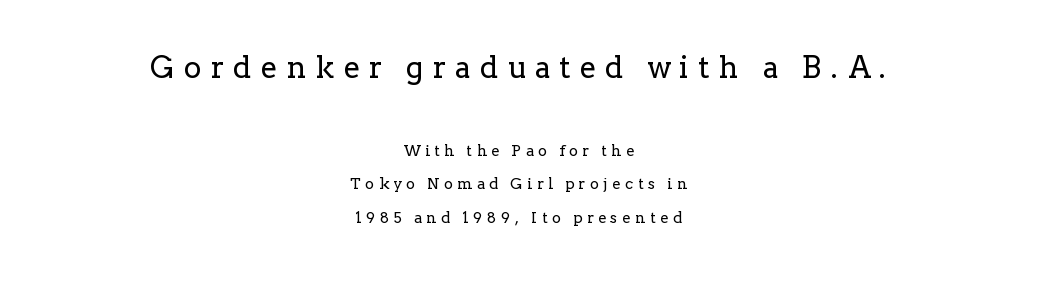
Do the letters lean? They stand straight. Is this a fixed-width face? No — the glyphs have proportional, varying widths. The rendering shrinks the type as you move from the upper chunk to the lower. Font category for this specimen: serif.
